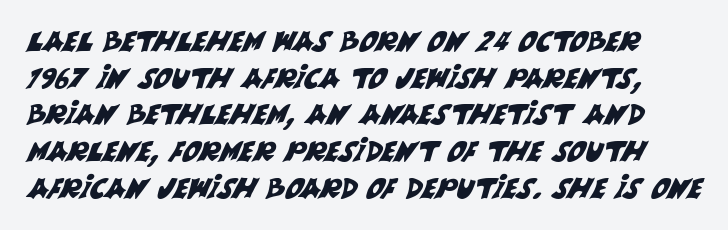
The image shows 28 px sans-serif type; set normal line spacing (1.31x), normal letter spacing, not underlined; medium stroke contrast and a large x-height.
